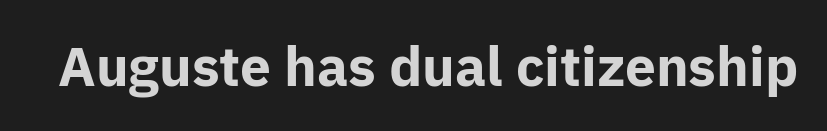
{"serif": "no", "italic": "no", "bold": "yes", "weight": "bold", "width": "normal", "stroke_contrast": "low", "x_height": "medium", "monospaced": "no", "underline": "no", "letter_spacing": "normal", "letter_spacing_em": 0.0, "glyph_px": 55}
